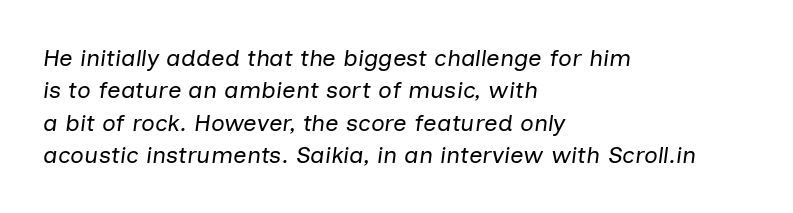
Italic? Definitely — the glyphs are oblique. This block has exactly the height ordinary leading produces. Letter spacing: default. One-word summary of the alignment: left. Unbolded letterforms with no extra heft. The words here are not underlined.
